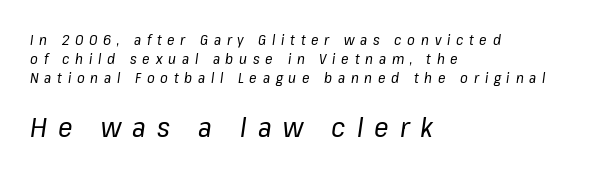
{"italic": "yes", "lean": "right", "slant_degrees": 8, "bold": "no", "underline": "no", "align": "left", "line_spacing": "normal", "line_spacing_ratio": 1.34, "letter_spacing": "wide", "letter_spacing_em": 0.41, "larger_block": "second", "size_ratio": 1.93, "glyph_px": 27}
